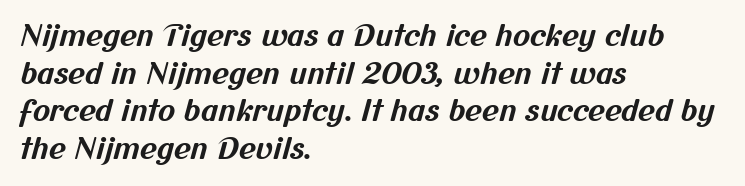
Each letter keeps its own natural width here, so spacing adapts to shape. Serifs: no, the terminals of the letterforms are clean. Honestly, the row spacing looks completely unremarkable. This rendering features lettering with no underline.
